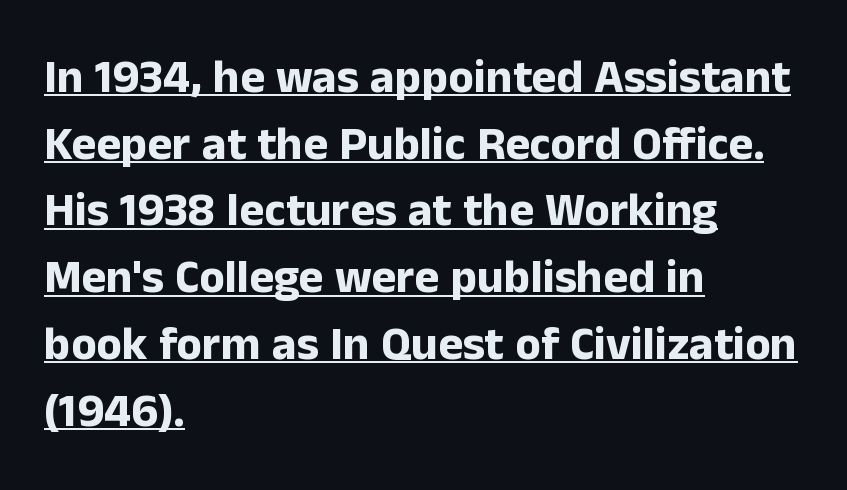
Reading down the column, the eye jumps a familiar distance to each next line. Short note: letters normally spaced. To sum up the face: it is a sans, with no serifs. The rendering anchors every line to the left-hand side.
